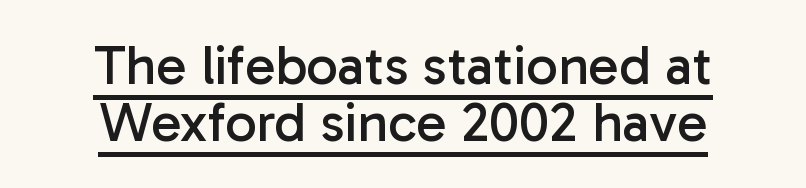
This sample uses an upright cut, with every glyph sitting square on the baseline. The block of text is dense from top to bottom, with scant space between rows. A typesetter would call this proportional, since set widths differ per character. Does a line run under the words? Yes, clearly. This reads as an unemphasized weight, regular at the heaviest. Spacing between characters is what you'd get straight out of the box.
